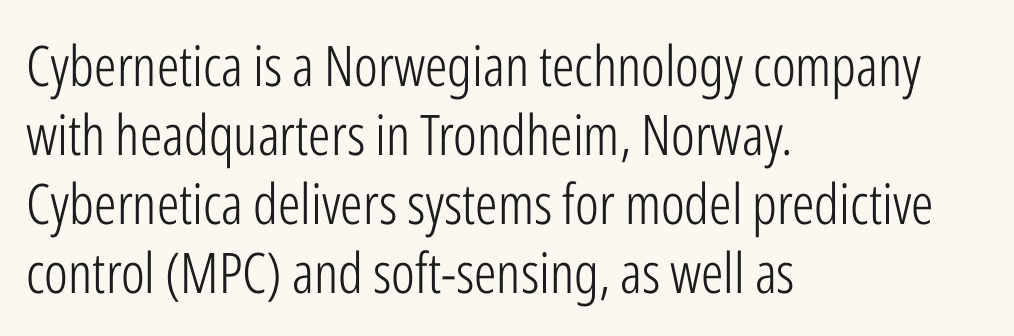
{"serif": "no", "italic": "no", "bold": "no", "weight": "light", "width": "condensed", "stroke_contrast": "low", "x_height": "medium", "monospaced": "no", "underline": "no", "align": "left", "line_spacing_ratio": 1.23, "letter_spacing": "normal", "letter_spacing_em": 0.0, "glyph_px": 56}
